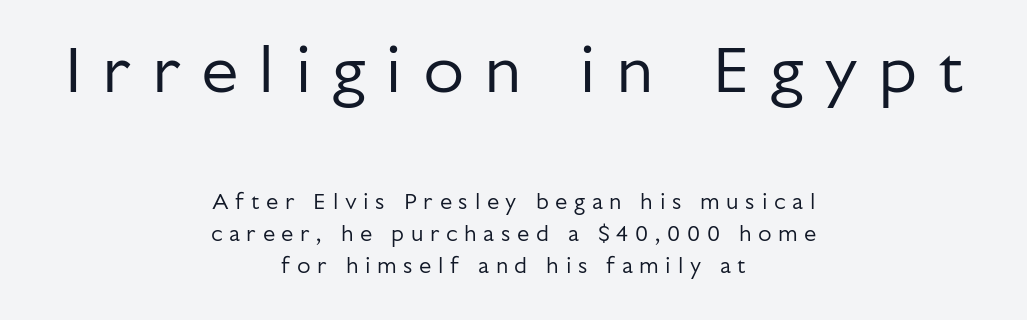
Q: Is the text bold? A: No.
Q: Is the text italic (slanted)? A: No, it is upright.
Q: Is the typeface a serif or a sans-serif typeface? A: Sans-serif.
Q: Is the text underlined? A: No.
Q: How is the paragraph aligned? A: Centered.
Q: Is the spacing between letters normal or unusually wide? A: Unusually wide.
Q: Is the spacing between lines tight, normal or loose? A: Normal.
Q: Which block of text is set in a larger size, the first (top) or the second (bottom)? A: The first (top) one.
Q: Width (condensed, normal, or wide)? A: Normal.
Q: Stroke contrast? A: Low.
Q: x-height? A: Medium.
Q: Monospaced? A: No.
